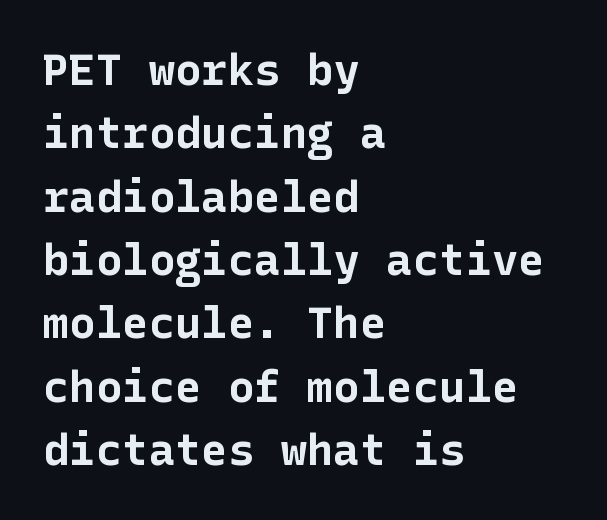
{"serif": "no", "italic": "no", "bold": "yes", "weight": "bold", "width": "normal", "stroke_contrast": "low", "x_height": "medium", "underline": "no", "align": "left", "line_spacing": "normal", "line_spacing_ratio": 1.44, "letter_spacing": "normal", "letter_spacing_em": 0.0, "glyph_px": 44}
